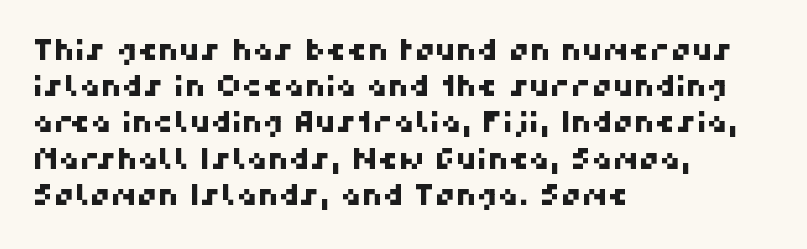
The passage shown is typeset with a sans-serif family. Do the characters align in a grid? No, the font is proportional. Has an underline been added? It has not. The line texture is even and compact thanks to regular tracking.
